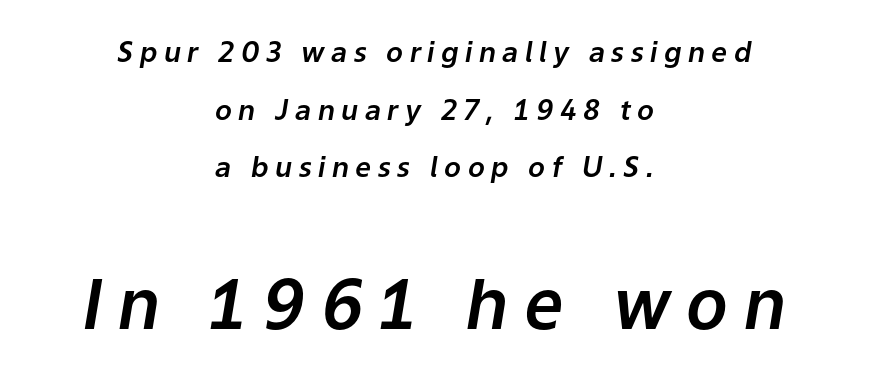
The image shows 69 px text type, italic (leaning right); set centered, loose line spacing (2.06x), unusually wide letter spacing (+0.23 em), not underlined; the second (bottom) block is 2.46x larger; low stroke contrast and a medium x-height.
